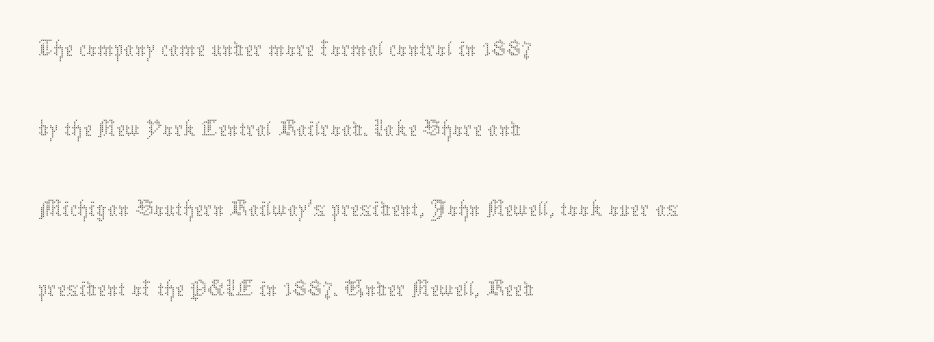
Q: Is the text bold? A: No.
Q: Is the text italic (slanted)? A: No, it is upright.
Q: Is the text underlined? A: No.
Q: How is the paragraph aligned? A: Left-aligned.
Q: Is the spacing between letters normal or unusually wide? A: Normal.
Q: Is the spacing between lines tight, normal or loose? A: Normal.
Q: Width (condensed, normal, or wide)? A: Normal.
Q: Stroke contrast? A: Medium.
Q: x-height? A: Medium.
Q: Monospaced? A: No.
